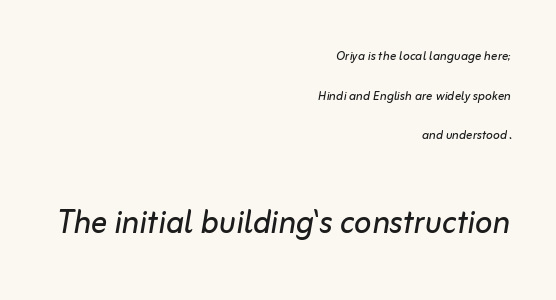
Q: Is the text bold? A: No.
Q: Is the text italic (slanted)? A: Yes, it leans right by about 10 degrees.
Q: Is the text underlined? A: No.
Q: How is the paragraph aligned? A: Right-aligned.
Q: Is the spacing between letters normal or unusually wide? A: Normal.
Q: Is the spacing between lines tight, normal or loose? A: Loose.
Q: Which block of text is set in a larger size, the first (top) or the second (bottom)? A: The second (bottom) one.
Q: Width (condensed, normal, or wide)? A: Normal.
Q: Stroke contrast? A: Low.
Q: x-height? A: Medium.
Q: Monospaced? A: No.
